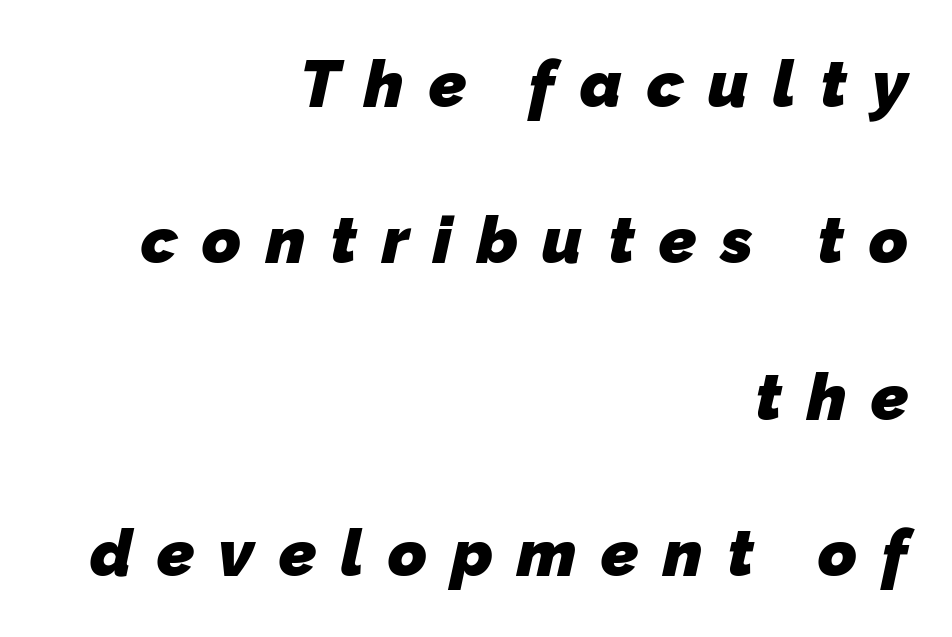
{"serif": "no", "bold": "yes", "weight": "heavy", "width": "normal", "stroke_contrast": "low", "x_height": "medium", "monospaced": "no", "underline": "no", "align": "right", "line_spacing": "loose", "line_spacing_ratio": 2.37, "letter_spacing": "wide", "letter_spacing_em": 0.37, "glyph_px": 66}
